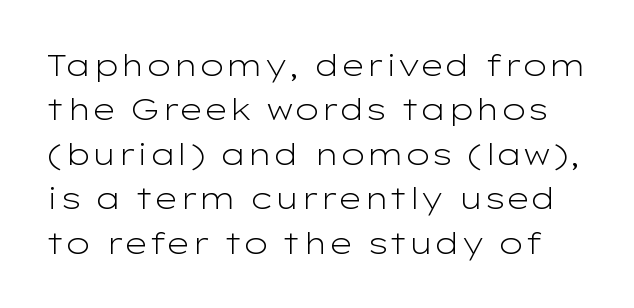
How would I describe the line gaps? Plain and ordinary. On a weight scale, this lands at 450 or below. The space beneath each line is pristine and unruled. A typesetter would label this face a sans. Looks like regular typesetting: each glyph gets only the width it needs.
